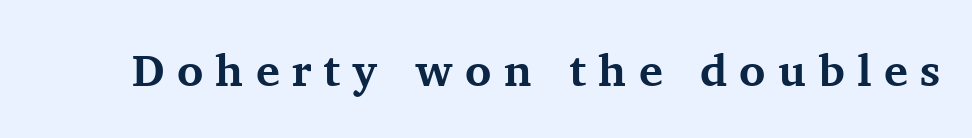
The letters are spread apart with noticeably loose tracking. Are there feet on the stems? There are — it's a serif. The axis of the letterforms is exactly vertical. The space directly below the letters is spotless. The letters advance in unequal steps, a hallmark of proportional type.
